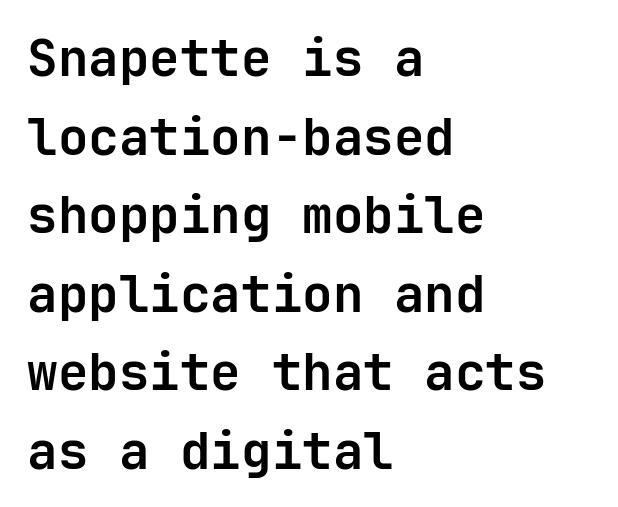
The image shows 51 px semibold sans-serif type, upright; set left-aligned, normal line spacing (1.54x), normal letter spacing, not underlined; low stroke contrast and a medium x-height.
